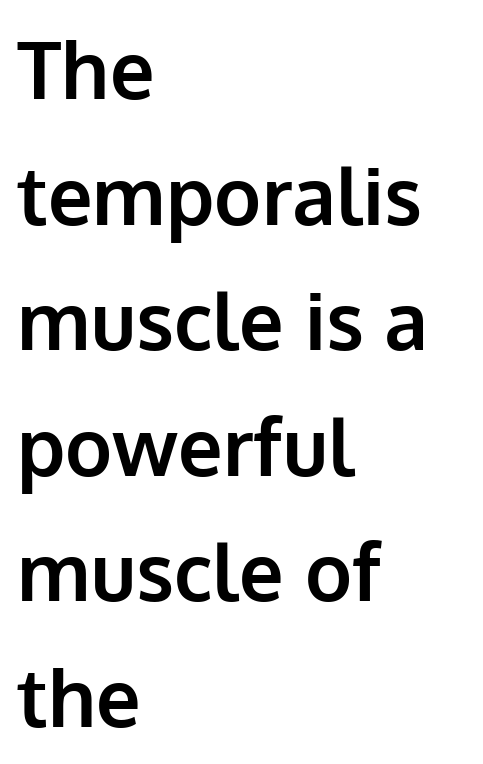
The image shows 79 px bold sans-serif type, upright; set left-aligned, normal line spacing (1.59x), normal letter spacing, not underlined; low stroke contrast and a medium x-height.
